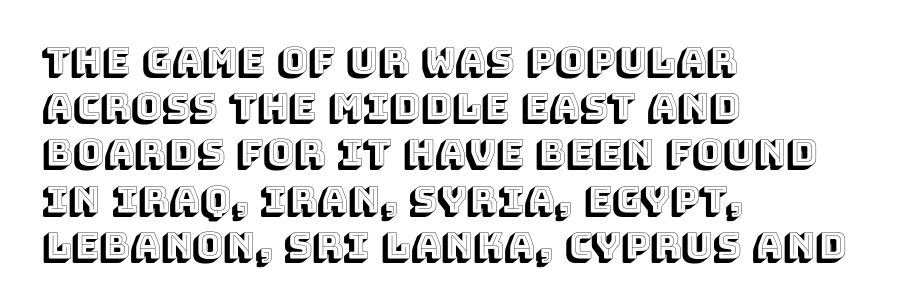
Does the lettering tilt? It doesn't — this is upright. Casual observation: everything's shoved over to the left. Whoever set this chose a conventional vertical rhythm. Check the space under the baseline: it is left empty. Look at the tracking — it's just the regular setting, nothing added. Each letter keeps its own natural width here, so spacing adapts to shape.
